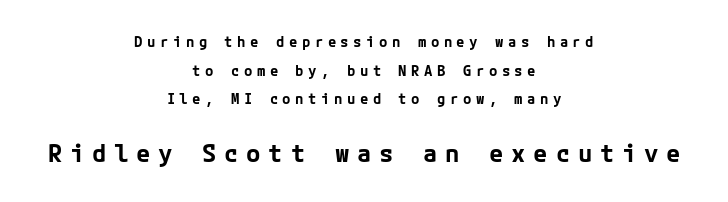
Look at the glyph heights: the lower group is clearly the bigger setting. A centered setting, common on invitations and titles, is used for this passage. In terms of leading, this rendering errs on the spacious side. On the weight axis this lands at bold, roughly 700. Type without underlining. What stands out about the letter spacing? Its width — letters are far apart.
